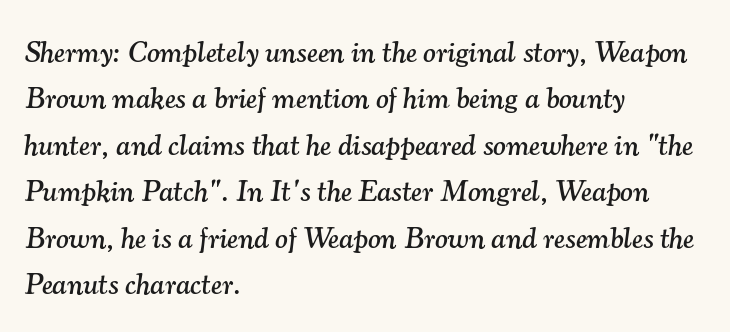
Q: Is the text italic (slanted)? A: Yes, it leans right by about 7 degrees.
Q: Is the typeface a serif or a sans-serif typeface? A: Serif.
Q: Is the text underlined? A: No.
Q: How is the paragraph aligned? A: Left-aligned.
Q: Is the spacing between letters normal or unusually wide? A: Normal.
Q: Is the spacing between lines tight, normal or loose? A: Normal.
Q: Width (condensed, normal, or wide)? A: Normal.
Q: Stroke contrast? A: Medium.
Q: x-height? A: Small.
Q: Monospaced? A: No.
